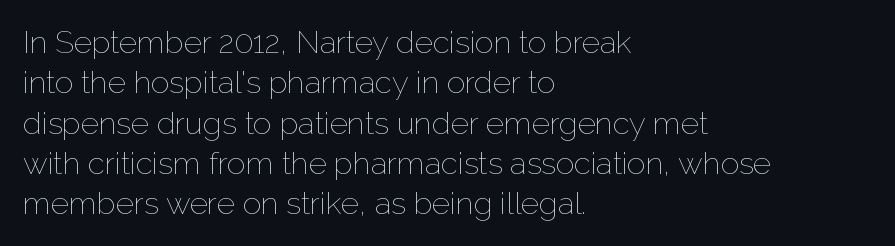
Posture: upright roman. The gap between lines stays unmarked. Layout note: lines flush left. Nothing unusual about the tracking: characters are spaced as the font intends. Vertically, the passage feels balanced, rows spaced as you'd expect. Here the designer chose a conventional face with non-uniform glyph widths.
